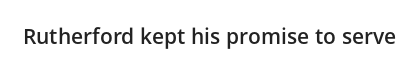
{"italic": "no", "bold": "semi", "underline": "no", "letter_spacing": "normal", "letter_spacing_em": 0.0, "glyph_px": 21}
